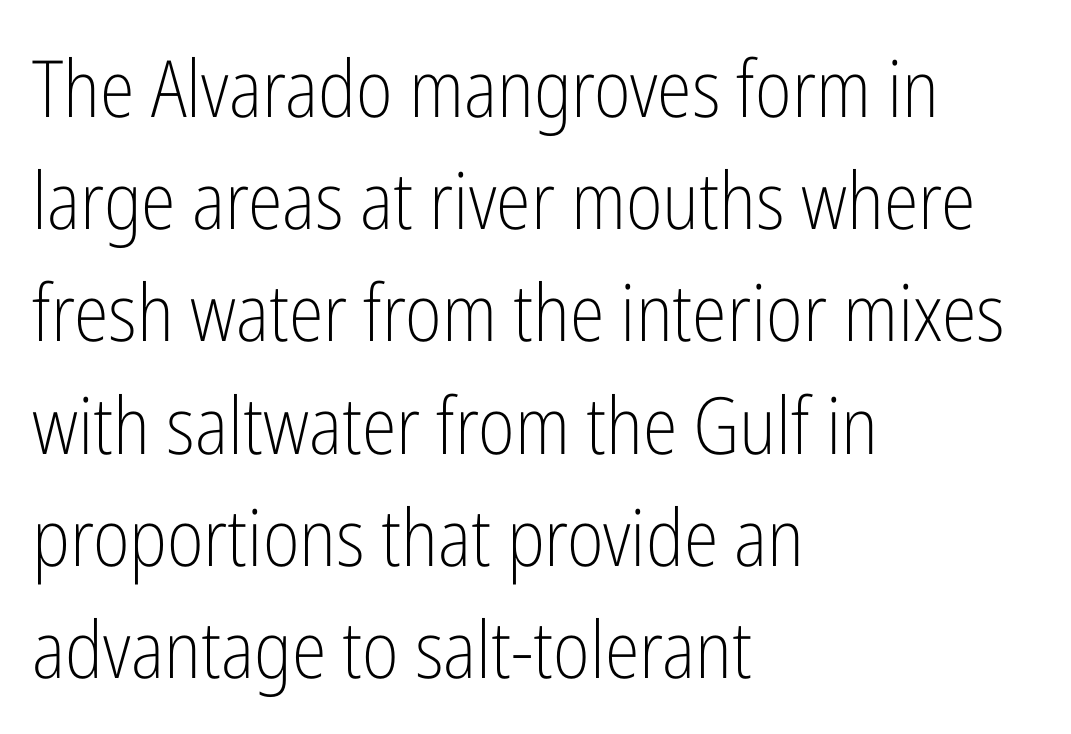
Q: Is the text bold? A: No.
Q: Is the text italic (slanted)? A: No, it is upright.
Q: Is the typeface a serif or a sans-serif typeface? A: Sans-serif.
Q: Is the text underlined? A: No.
Q: How is the paragraph aligned? A: Left-aligned.
Q: Is the spacing between letters normal or unusually wide? A: Normal.
Q: Is the spacing between lines tight, normal or loose? A: Normal.
Q: Width (condensed, normal, or wide)? A: Condensed.
Q: Stroke contrast? A: Low.
Q: x-height? A: Medium.
Q: Monospaced? A: No.
